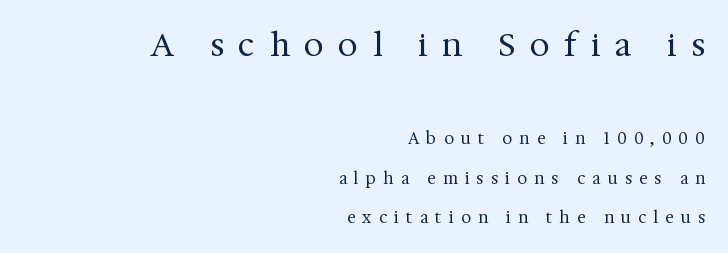
Size hierarchy here favors the leading block over the trailing one. The words here are not underlined. You can tell from the footed stems that serif type was used. Words appear elongated and porous because spacing is wide. Line spacing here is loose. Is this a heavy cut? Hardly; it is regular or lighter.
